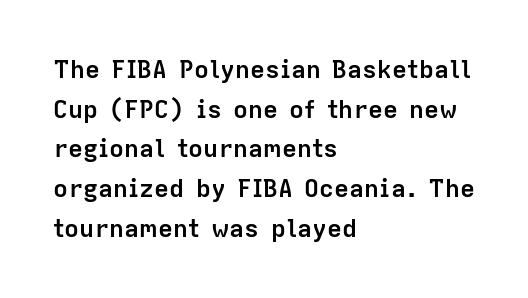
The image shows 25 px bold type, upright; set left-aligned, normal line spacing (1.59x), normal letter spacing, not underlined.
